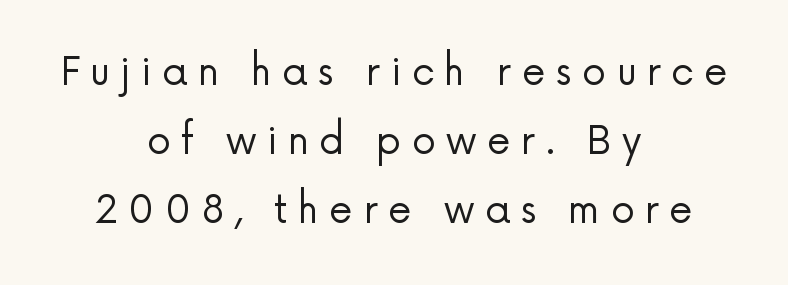
This is the regular roman posture of the typeface. The passage shown is typed in a proportional face where columns would drift. The strokes carry an ordinary text weight at most. Anything drawn beneath the words? Only blank space. Caption: expanded tracking, letters set apart.
